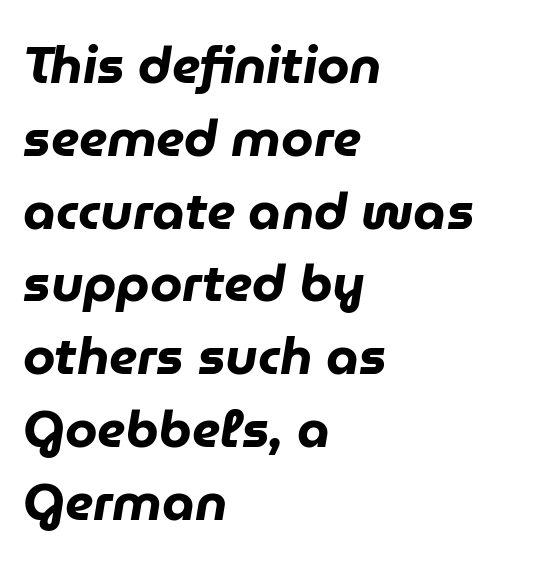
Q: Is the text bold? A: Yes.
Q: Is the text italic (slanted)? A: Yes, it leans right by about 9 degrees.
Q: Is the text underlined? A: No.
Q: How is the paragraph aligned? A: Left-aligned.
Q: Is the spacing between letters normal or unusually wide? A: Normal.
Q: Is the spacing between lines tight, normal or loose? A: Normal.
Q: Width (condensed, normal, or wide)? A: Normal.
Q: Stroke contrast? A: Low.
Q: x-height? A: Medium.
Q: Monospaced? A: No.
